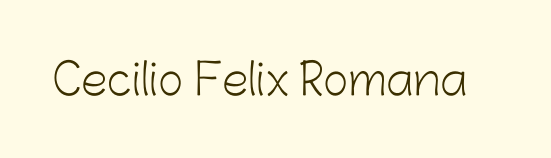
Q: Is the text bold? A: No.
Q: Is the text italic (slanted)? A: No, it is upright.
Q: Is the typeface a serif or a sans-serif typeface? A: Sans-serif.
Q: Is the text underlined? A: No.
Q: Is the spacing between letters normal or unusually wide? A: Normal.
Q: Width (condensed, normal, or wide)? A: Normal.
Q: Stroke contrast? A: Low.
Q: x-height? A: Medium.
Q: Monospaced? A: No.
